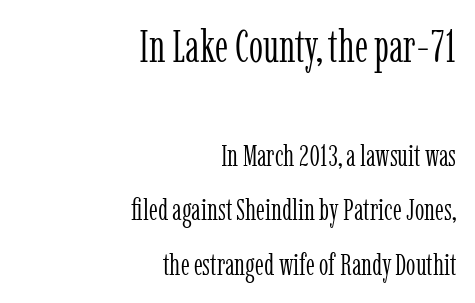
{"serif": "yes", "italic": "no", "bold": "no", "weight": "light", "width": "condensed", "stroke_contrast": "low", "x_height": "medium", "monospaced": "no", "underline": "no", "align": "right", "line_spacing_ratio": 1.82, "letter_spacing": "normal", "letter_spacing_em": 0.0, "larger_block": "first", "size_ratio": 1.5, "glyph_px": 45}
